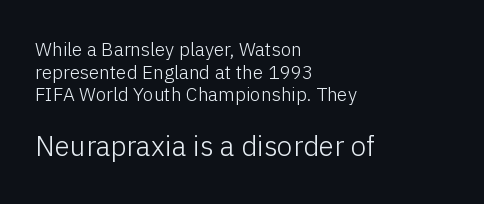
{"serif": "no", "italic": "no", "bold": "no", "weight": "light", "width": "normal", "stroke_contrast": "low", "x_height": "medium", "monospaced": "no", "underline": "no", "align": "left", "line_spacing_ratio": 1.19, "letter_spacing": "normal", "letter_spacing_em": 0.0, "larger_block": "second", "size_ratio": 1.47, "glyph_px": 28}
